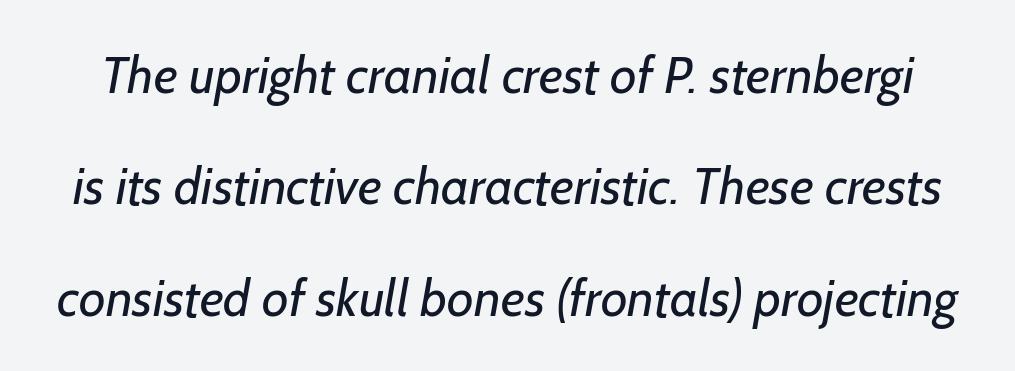
{"serif": "no", "bold": "no", "weight": "regular", "width": "normal", "stroke_contrast": "low", "x_height": "medium", "monospaced": "no", "underline": "no", "line_spacing": "loose", "line_spacing_ratio": 2.14, "letter_spacing": "normal", "letter_spacing_em": 0.0, "glyph_px": 52}
